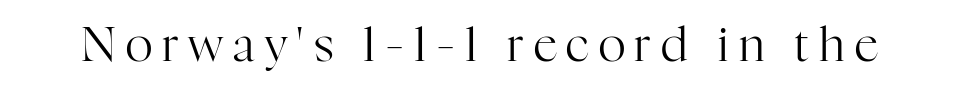
The image shows 47 px regular-weight serif type, upright; set unusually wide letter spacing (+0.21 em), not underlined; high stroke contrast and a medium x-height.
